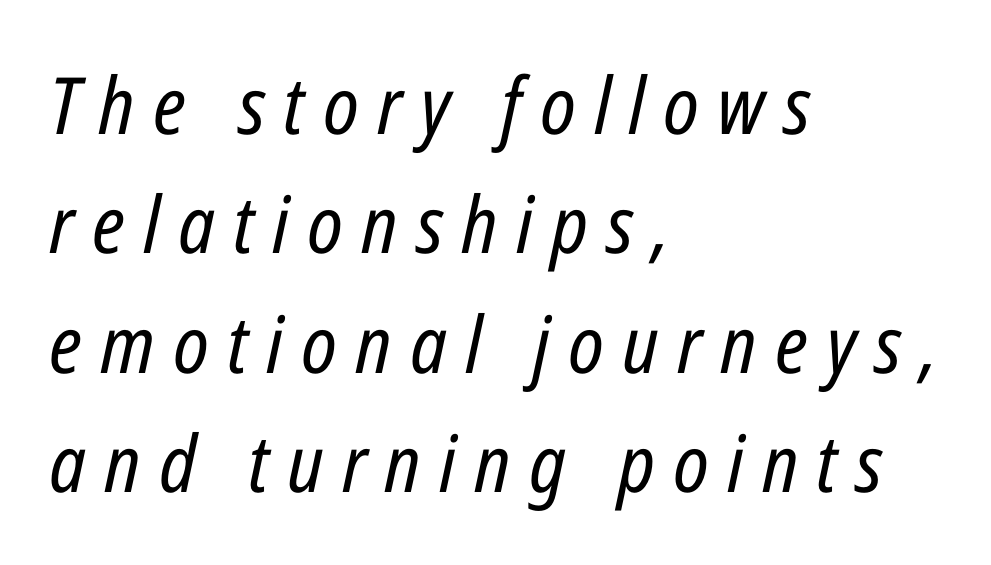
Q: Is the text bold? A: No.
Q: Is the text italic (slanted)? A: Yes, it leans right by about 12 degrees.
Q: Is the text underlined? A: No.
Q: How is the paragraph aligned? A: Left-aligned.
Q: Is the spacing between letters normal or unusually wide? A: Unusually wide.
Q: Is the spacing between lines tight, normal or loose? A: Normal.
Q: Width (condensed, normal, or wide)? A: Condensed.
Q: Stroke contrast? A: Low.
Q: x-height? A: Medium.
Q: Monospaced? A: No.
